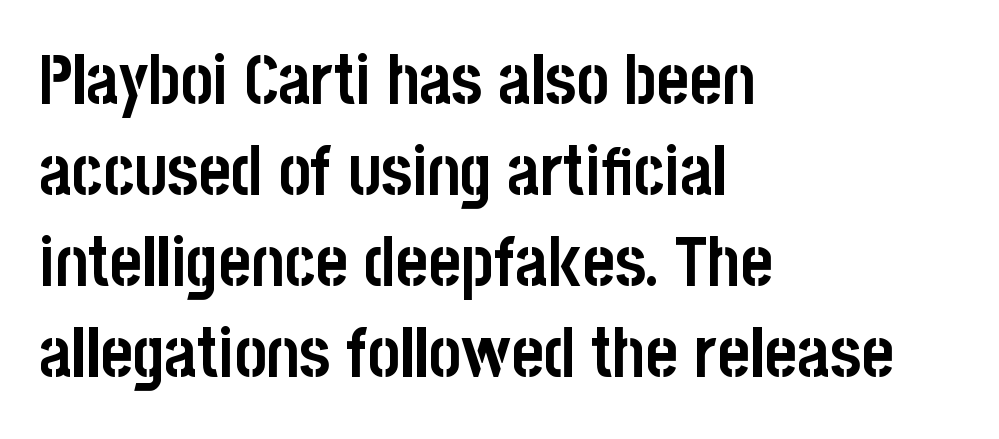
Q: Is the text bold? A: Yes.
Q: Is the text italic (slanted)? A: No, it is upright.
Q: Is the typeface a serif or a sans-serif typeface? A: Sans-serif.
Q: Is the text underlined? A: No.
Q: How is the paragraph aligned? A: Left-aligned.
Q: Is the spacing between letters normal or unusually wide? A: Normal.
Q: Is the spacing between lines tight, normal or loose? A: Normal.
Q: Width (condensed, normal, or wide)? A: Condensed.
Q: Stroke contrast? A: Low.
Q: x-height? A: Large.
Q: Monospaced? A: No.
